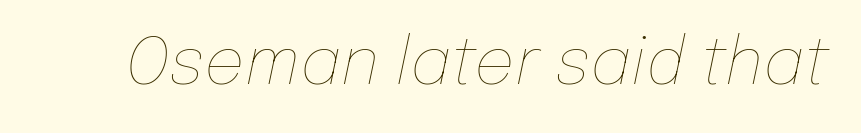
Q: Is the text bold? A: No.
Q: Is the text italic (slanted)? A: Yes, it leans right by about 12 degrees.
Q: Is the text underlined? A: No.
Q: Is the spacing between letters normal or unusually wide? A: Normal.
Q: Width (condensed, normal, or wide)? A: Normal.
Q: Stroke contrast? A: Low.
Q: x-height? A: Medium.
Q: Monospaced? A: No.
